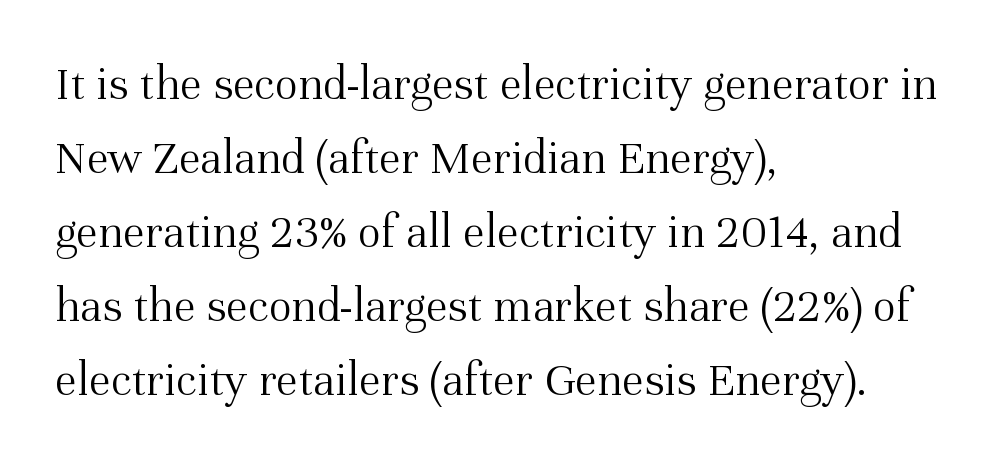
The image shows 49 px light serif type, upright; set left-aligned, normal line spacing (1.51x), normal letter spacing, not underlined; medium stroke contrast and a medium x-height.
